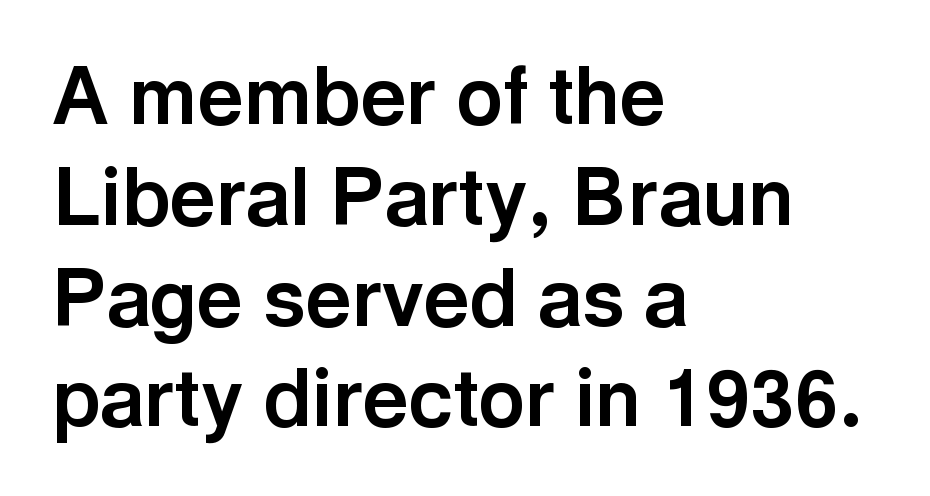
Q: Is the text bold? A: Yes.
Q: Is the text italic (slanted)? A: No, it is upright.
Q: Is the typeface a serif or a sans-serif typeface? A: Sans-serif.
Q: Is the text underlined? A: No.
Q: How is the paragraph aligned? A: Left-aligned.
Q: Is the spacing between letters normal or unusually wide? A: Normal.
Q: Is the spacing between lines tight, normal or loose? A: Normal.
Q: Width (condensed, normal, or wide)? A: Normal.
Q: x-height? A: Medium.
Q: Monospaced? A: No.
